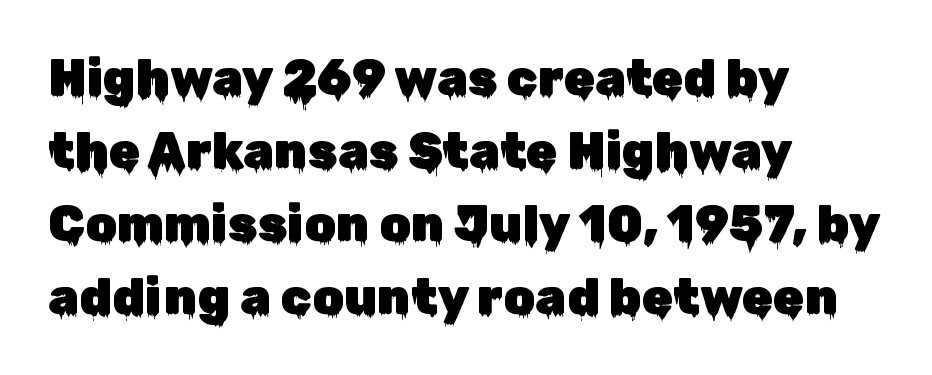
The designer went with a sans here, leaving each stem footless. Vertically, the passage feels balanced, rows spaced as you'd expect. Notice how the passage keeps a crisp vertical edge on the left only. Descenders hang freely into open space. Notice how the stems are strictly vertical — no italics here. Honestly, the letter spacing is just normal — you wouldn't notice it.
